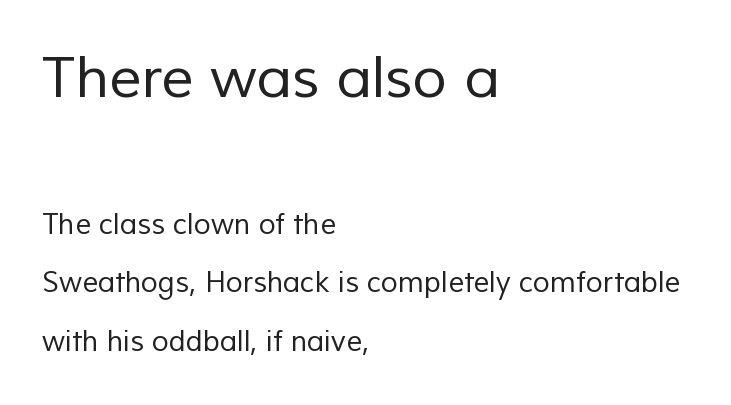
{"serif": "no", "bold": "no", "weight": "regular", "width": "normal", "stroke_contrast": "low", "x_height": "medium", "monospaced": "no", "underline": "no", "align": "left", "line_spacing": "loose", "line_spacing_ratio": 2.09, "letter_spacing": "normal", "letter_spacing_em": 0.0, "larger_block": "first", "size_ratio": 2.04, "glyph_px": 57}
